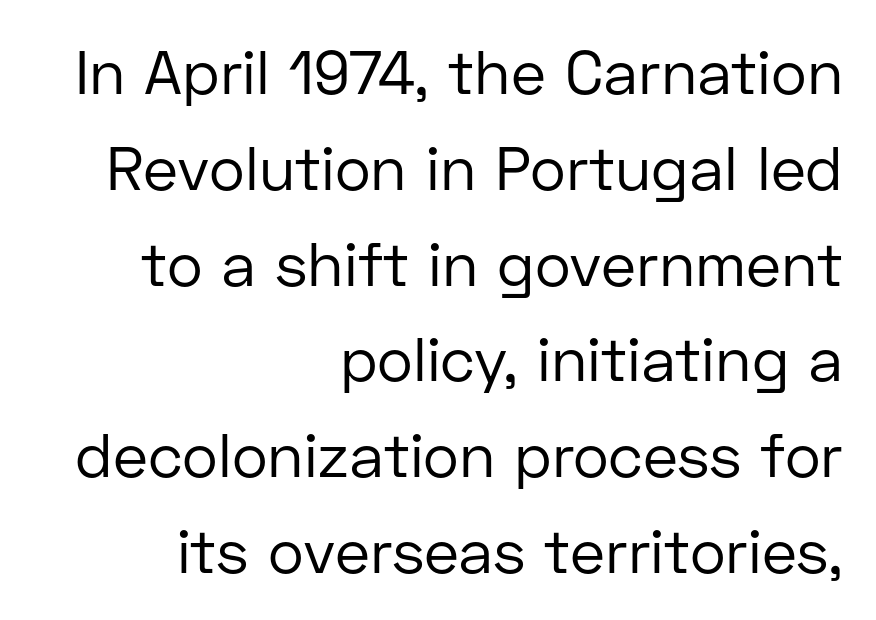
{"serif": "no", "italic": "no", "bold": "no", "weight": "regular", "width": "normal", "stroke_contrast": "low", "x_height": "medium", "monospaced": "no", "underline": "no", "align": "right", "line_spacing": "normal", "line_spacing_ratio": 1.57, "letter_spacing": "normal", "letter_spacing_em": 0.0, "glyph_px": 61}
